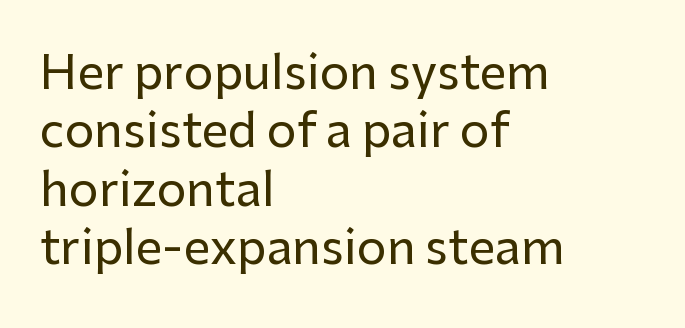
{"serif": "no", "italic": "no", "width": "normal", "stroke_contrast": "low", "x_height": "medium", "monospaced": "no", "underline": "no", "align": "left", "line_spacing_ratio": 1.24, "letter_spacing": "normal", "letter_spacing_em": 0.0, "glyph_px": 47}
